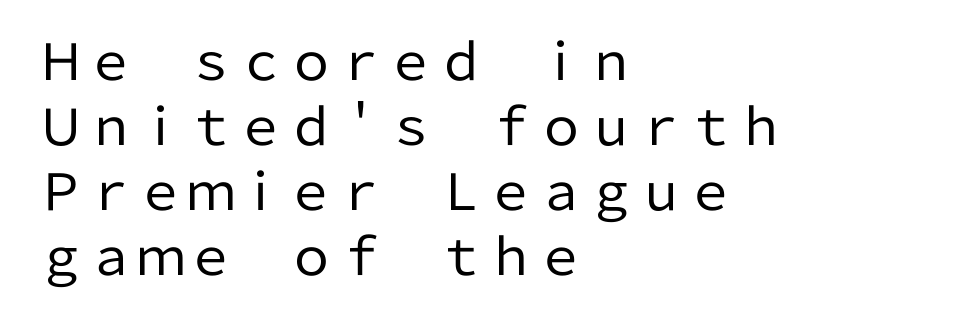
The image shows 50 px regular-weight sans-serif type, upright; set left-aligned, normal line spacing (1.3x), normal letter spacing, not underlined; low stroke contrast and a medium x-height.
